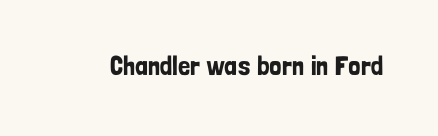
{"italic": "no", "underline": "no", "letter_spacing": "normal", "letter_spacing_em": 0.0, "glyph_px": 27}
